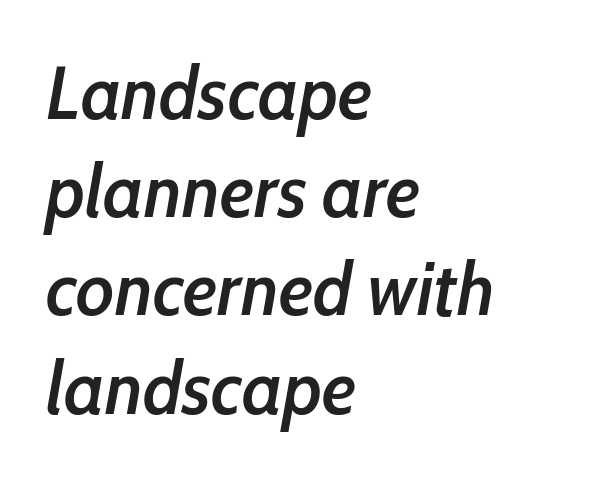
The image shows 75 px semibold, condensed type, italic (leaning right); set left-aligned, normal line spacing (1.31x), normal letter spacing, not underlined; low stroke contrast and a medium x-height.
